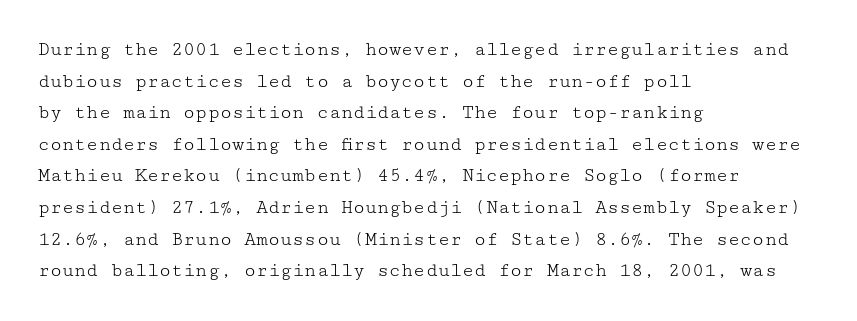
Q: Is the text bold? A: No.
Q: Is the text italic (slanted)? A: No, it is upright.
Q: Is the text underlined? A: No.
Q: How is the paragraph aligned? A: Left-aligned.
Q: Is the spacing between letters normal or unusually wide? A: Normal.
Q: Is the spacing between lines tight, normal or loose? A: Normal.
